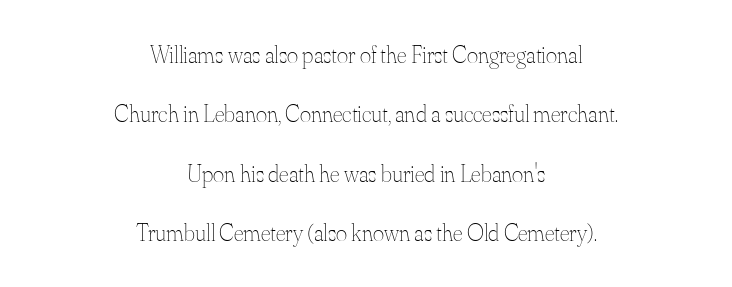
Q: Is the text bold? A: No.
Q: Is the text italic (slanted)? A: No, it is upright.
Q: Is the text underlined? A: No.
Q: How is the paragraph aligned? A: Centered.
Q: Is the spacing between letters normal or unusually wide? A: Normal.
Q: Is the spacing between lines tight, normal or loose? A: Loose.
